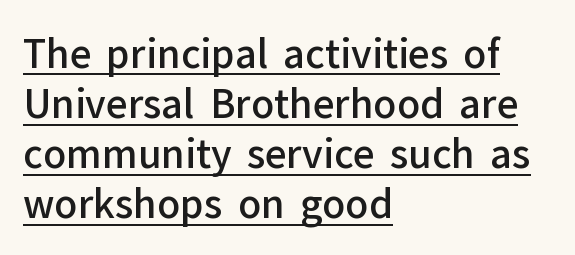
The image shows 38 px semibold sans-serif type, upright; set left-aligned, normal line spacing (1.32x), normal letter spacing, underlined; low stroke contrast and a medium x-height.
